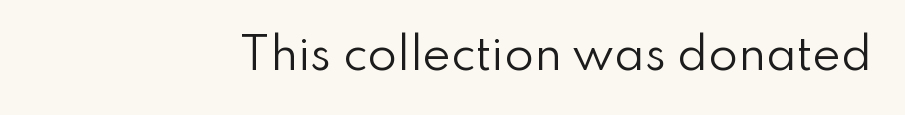
{"serif": "no", "italic": "no", "bold": "no", "weight": "regular", "width": "normal", "stroke_contrast": "low", "x_height": "small", "monospaced": "no", "underline": "no", "letter_spacing": "normal", "letter_spacing_em": 0.0, "glyph_px": 43}
